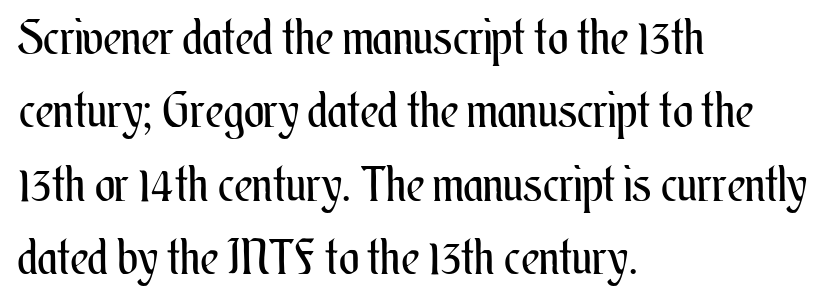
The string is rendered with underlining switched off. Summary of vertical rhythm: regular, with standard interline spacing. The letters advance in unequal steps, a hallmark of proportional type. The passage is arranged the way most books set body copy — flush left. In terms of posture, this sample is upright. The strokes carry an ordinary text weight at most.
